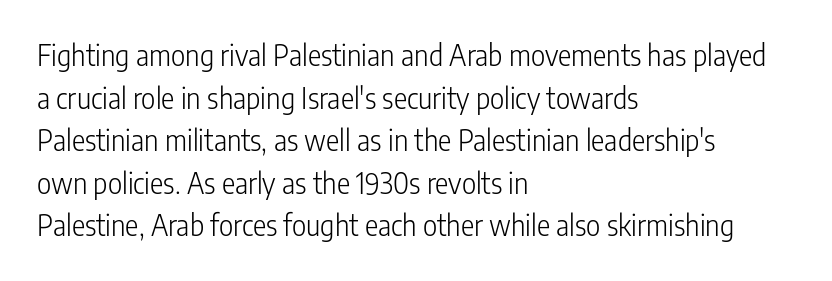
Do the characters align in a grid? No, the font is proportional. Nothing unusual about the tracking: characters are spaced as the font intends. Typographically, this falls in the sans-serif category. Unlike italic type, these characters show no tilt at all. Bare-footed words on every line.
